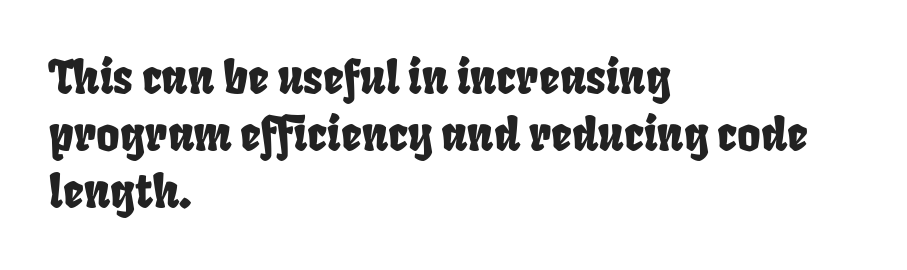
{"serif": "no", "width": "condensed", "stroke_contrast": "low", "x_height": "large", "monospaced": "no", "underline": "no", "align": "left", "line_spacing": "normal", "line_spacing_ratio": 1.27, "letter_spacing": "normal", "letter_spacing_em": 0.0, "glyph_px": 45}
